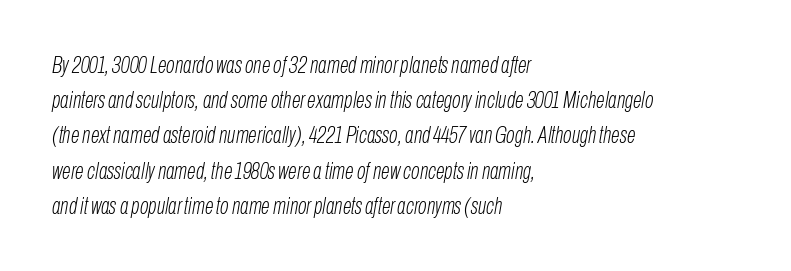
Q: Is the text bold? A: No.
Q: Is the text italic (slanted)? A: Yes, it leans right by about 10 degrees.
Q: Is the text underlined? A: No.
Q: How is the paragraph aligned? A: Left-aligned.
Q: Is the spacing between letters normal or unusually wide? A: Normal.
Q: Is the spacing between lines tight, normal or loose? A: Normal.
